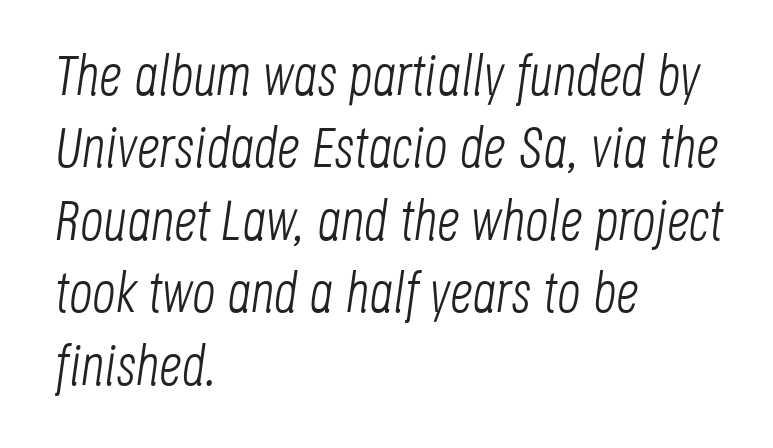
Q: Is the text bold? A: No.
Q: Is the text italic (slanted)? A: Yes, it leans right by about 8 degrees.
Q: Is the text underlined? A: No.
Q: How is the paragraph aligned? A: Left-aligned.
Q: Is the spacing between letters normal or unusually wide? A: Normal.
Q: Is the spacing between lines tight, normal or loose? A: Normal.
Q: Width (condensed, normal, or wide)? A: Condensed.
Q: Stroke contrast? A: Low.
Q: x-height? A: Large.
Q: Monospaced? A: No.
